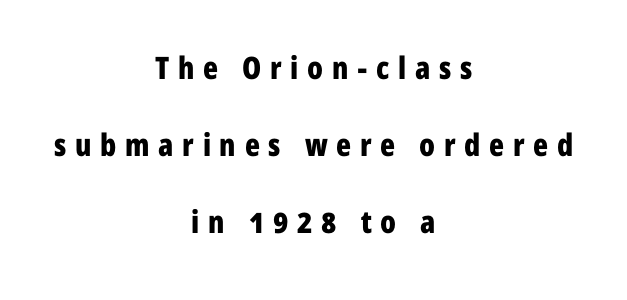
Line spacing here is loose. The rendering shows plain stroke endings on the letterforms — a sans-serif design. Every character sits straight up, as roman type does. Pretty heavy lettering here — definitely bold. Proportional: the letters do not fall into vertical columns.
